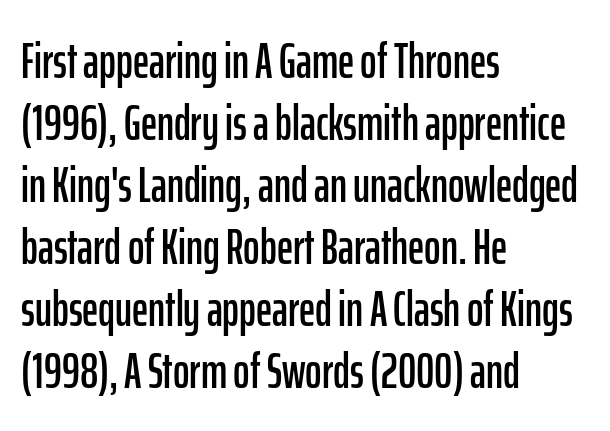
Q: Is the text italic (slanted)? A: No, it is upright.
Q: Is the typeface a serif or a sans-serif typeface? A: Sans-serif.
Q: Is the text underlined? A: No.
Q: How is the paragraph aligned? A: Left-aligned.
Q: Is the spacing between letters normal or unusually wide? A: Normal.
Q: Width (condensed, normal, or wide)? A: Condensed.
Q: Stroke contrast? A: Low.
Q: x-height? A: Medium.
Q: Monospaced? A: No.
